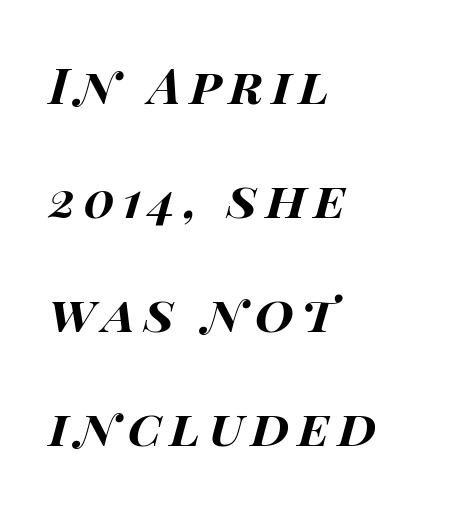
The lettering tilts uniformly, giving the passage an italic look. The compositor pushed each line to the left boundary. The zone under the glyphs is completely vacant. Vertically, the passage feels expansive, rows floating well apart.
